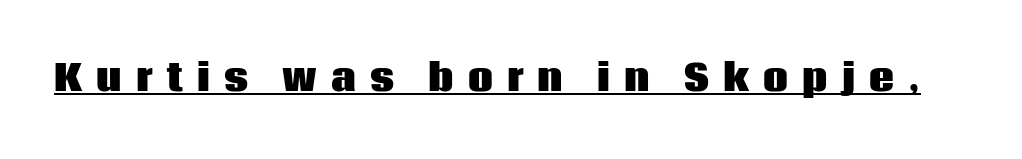
The font is running at its bold setting. Here the designer chose a conventional face with non-uniform glyph widths. Nothing sits at the stroke ends, so this counts as sans-serif. You can see a thin bar hugging the bottom of the glyphs.
